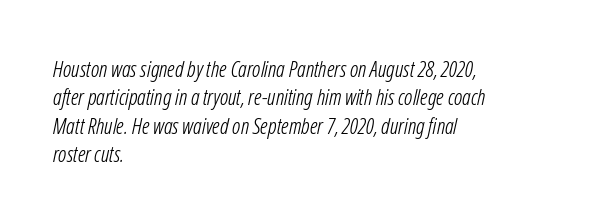
The image shows 22 px text type; set left-aligned, normal line spacing (1.29x), normal letter spacing, not underlined.
